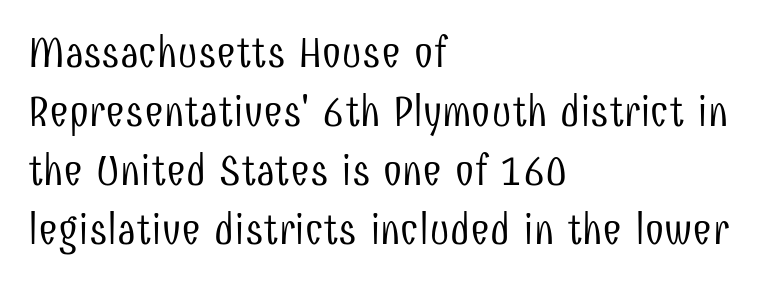
The image shows 43 px light, condensed sans-serif type, upright; set left-aligned, normal line spacing (1.37x), normal letter spacing, not underlined; low stroke contrast and a medium x-height.
